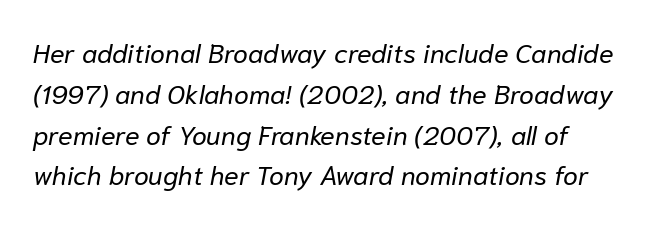
The image shows 27 px text type, italic (leaning right); set left-aligned, normal line spacing (1.51x), normal letter spacing, not underlined.
